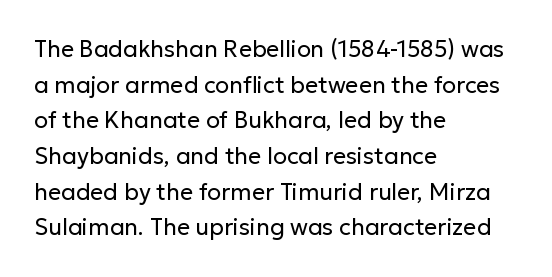
{"italic": "no", "bold": "no", "underline": "no", "align": "left", "line_spacing": "normal", "line_spacing_ratio": 1.55, "letter_spacing": "normal", "letter_spacing_em": 0.0, "glyph_px": 23}
